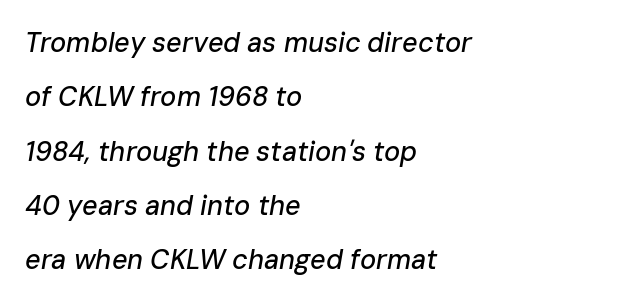
Q: Is the text italic (slanted)? A: Yes, it leans right by about 10 degrees.
Q: Is the text underlined? A: No.
Q: How is the paragraph aligned? A: Left-aligned.
Q: Is the spacing between letters normal or unusually wide? A: Normal.
Q: Is the spacing between lines tight, normal or loose? A: Loose.
